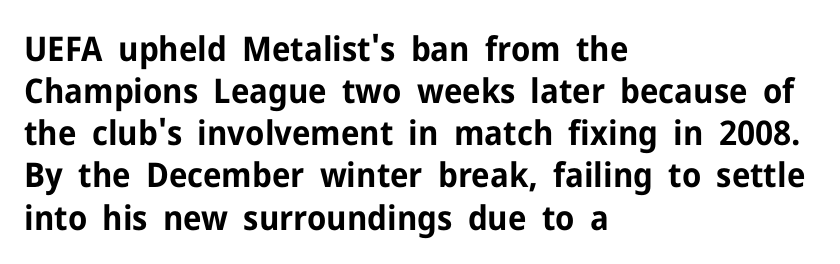
The image shows 34 px bold sans-serif type, upright; set left-aligned, line spacing 1.24x, normal letter spacing, not underlined; low stroke contrast and a medium x-height.
